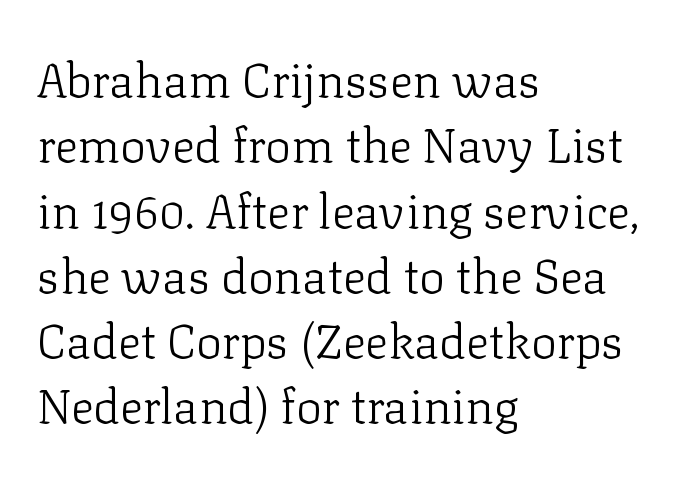
{"serif": "yes", "italic": "no", "bold": "no", "weight": "light", "width": "normal", "stroke_contrast": "low", "x_height": "medium", "monospaced": "no", "underline": "no", "align": "left", "line_spacing": "normal", "line_spacing_ratio": 1.36, "letter_spacing": "normal", "letter_spacing_em": 0.0, "glyph_px": 48}
